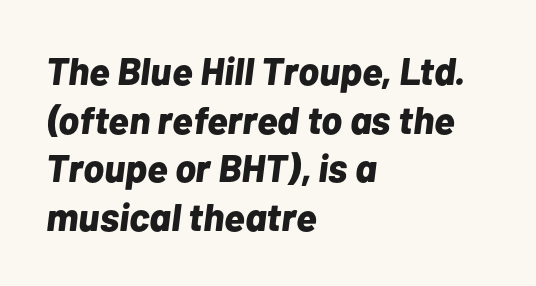
Q: Is the text bold? A: Yes.
Q: Is the text italic (slanted)? A: Yes, it leans right by about 7 degrees.
Q: Is the text underlined? A: No.
Q: How is the paragraph aligned? A: Left-aligned.
Q: Is the spacing between letters normal or unusually wide? A: Normal.
Q: Is the spacing between lines tight, normal or loose? A: Normal.
Q: Width (condensed, normal, or wide)? A: Normal.
Q: Stroke contrast? A: Low.
Q: x-height? A: Medium.
Q: Monospaced? A: No.
